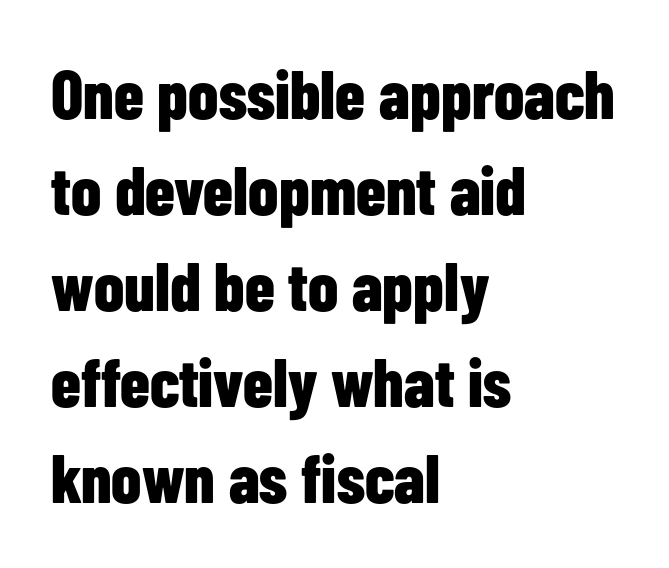
{"serif": "no", "italic": "no", "bold": "yes", "weight": "bold", "width": "condensed", "stroke_contrast": "low", "x_height": "medium", "monospaced": "no", "underline": "no", "align": "left", "line_spacing": "normal", "line_spacing_ratio": 1.41, "letter_spacing": "normal", "letter_spacing_em": 0.0, "glyph_px": 68}
